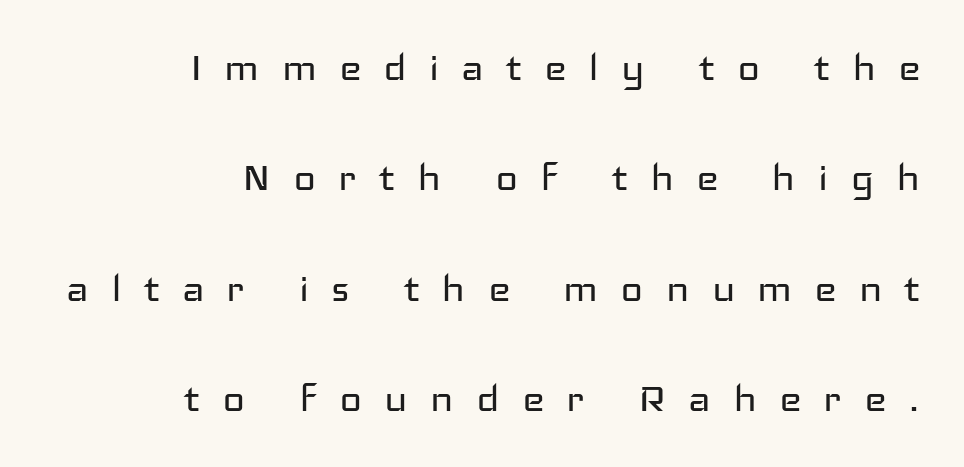
Unbolded letterforms with no extra heft. Caption: expanded tracking, letters set apart. Here the designer chose a conventional face with non-uniform glyph widths. Ordinary non-slanted type is in use. Lines of text with bare space underneath. The typesetter chose a ragged-left arrangement here.
